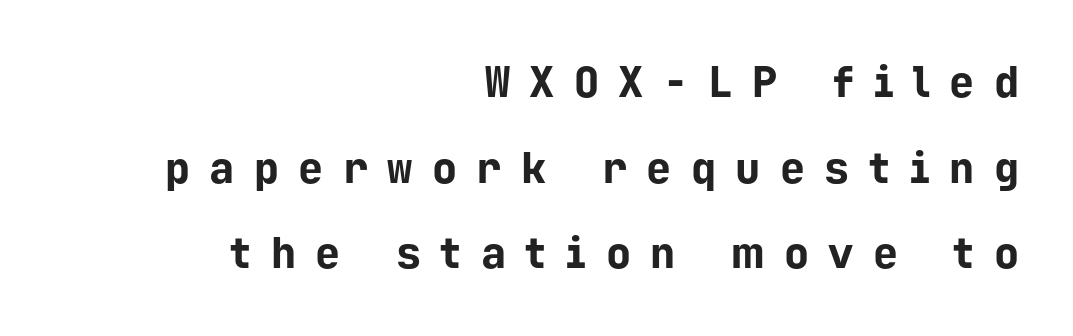
Q: Is the text bold? A: Yes.
Q: Is the text italic (slanted)? A: No, it is upright.
Q: Is the typeface a serif or a sans-serif typeface? A: Sans-serif.
Q: Is the text underlined? A: No.
Q: How is the paragraph aligned? A: Right-aligned.
Q: Is the spacing between letters normal or unusually wide? A: Unusually wide.
Q: Is the spacing between lines tight, normal or loose? A: Loose.
Q: Width (condensed, normal, or wide)? A: Normal.
Q: Stroke contrast? A: Low.
Q: x-height? A: Medium.
Q: Monospaced? A: Yes.
